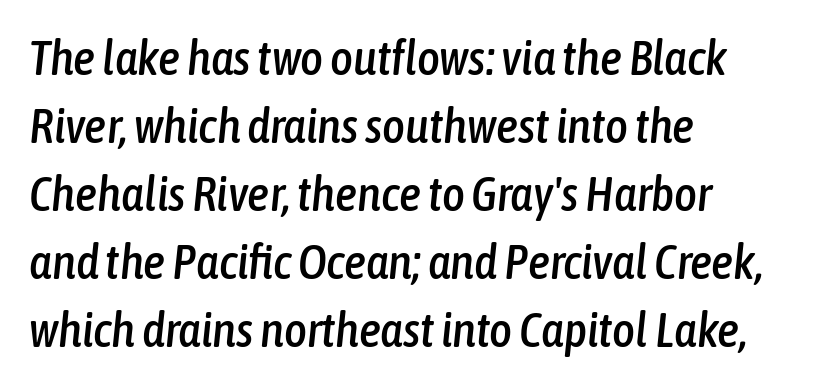
The image shows 49 px condensed type, italic (leaning right); set left-aligned, normal line spacing (1.39x), normal letter spacing, not underlined; low stroke contrast and a medium x-height.
